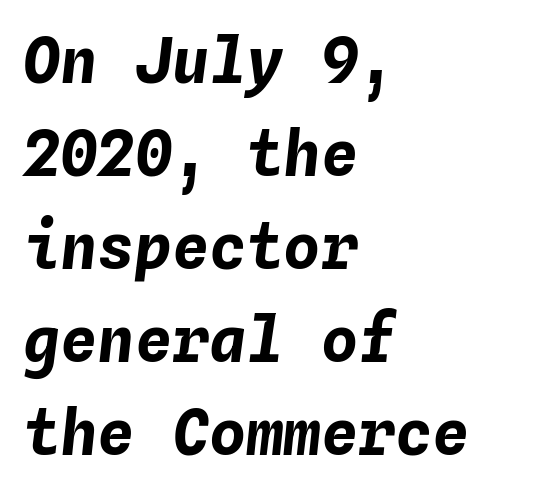
Monospaced: the letters line up in strict vertical columns. Each line starts at the same left margin while the right side varies. Notice how the stems are inclined rather than vertical — that's the hallmark of italics. The passage shown is not underscored anywhere.
